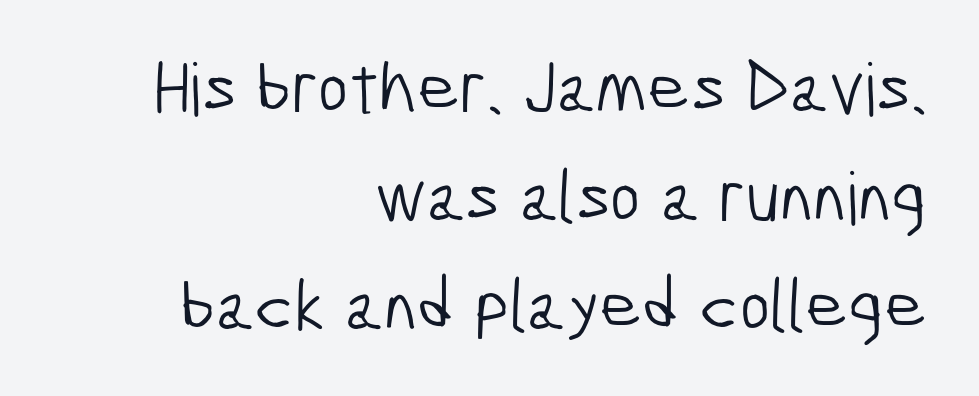
{"serif": "no", "bold": "no", "weight": "light", "width": "condensed", "stroke_contrast": "low", "x_height": "medium", "monospaced": "no", "underline": "no", "align": "right", "line_spacing": "normal", "line_spacing_ratio": 1.49, "letter_spacing": "normal", "letter_spacing_em": 0.0, "glyph_px": 73}
